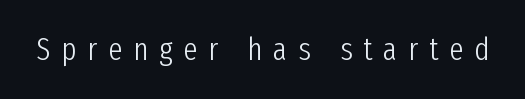
The image shows 32 px light, condensed sans-serif type, upright; set unusually wide letter spacing (+0.34 em), not underlined; low stroke contrast and a medium x-height.
